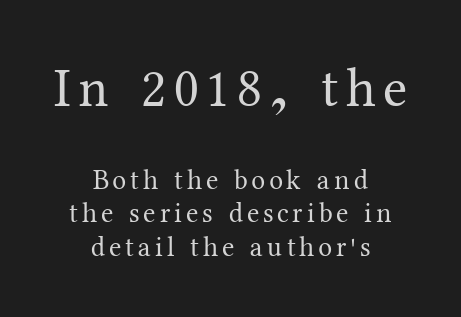
{"serif": "yes", "italic": "no", "bold": "no", "weight": "regular", "width": "normal", "stroke_contrast": "medium", "x_height": "medium", "monospaced": "no", "underline": "no", "align": "center", "line_spacing_ratio": 1.21, "larger_block": "first", "size_ratio": 1.96, "glyph_px": 55}
